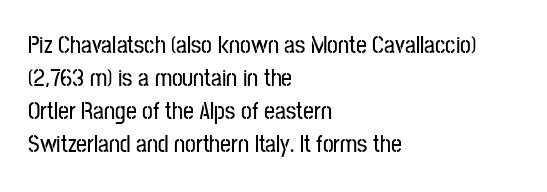
Q: Is the text italic (slanted)? A: No, it is upright.
Q: Is the text underlined? A: No.
Q: How is the paragraph aligned? A: Left-aligned.
Q: Is the spacing between letters normal or unusually wide? A: Normal.
Q: Is the spacing between lines tight, normal or loose? A: Normal.
